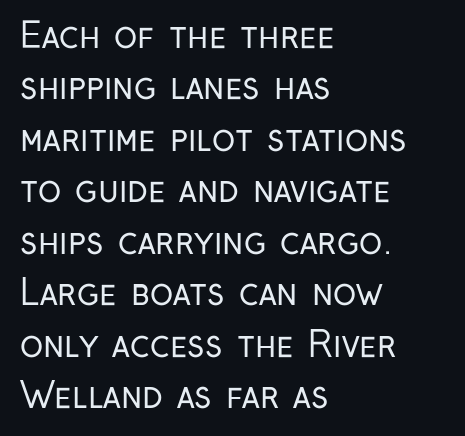
Q: Is the text bold? A: No.
Q: Is the text italic (slanted)? A: No, it is upright.
Q: Is the typeface a serif or a sans-serif typeface? A: Sans-serif.
Q: Is the text underlined? A: No.
Q: How is the paragraph aligned? A: Left-aligned.
Q: Is the spacing between letters normal or unusually wide? A: Normal.
Q: Is the spacing between lines tight, normal or loose? A: Normal.
Q: Width (condensed, normal, or wide)? A: Condensed.
Q: Stroke contrast? A: Low.
Q: x-height? A: Medium.
Q: Monospaced? A: No.
